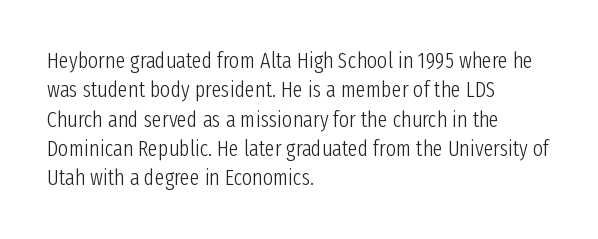
Q: Is the text bold? A: No.
Q: Is the text italic (slanted)? A: No, it is upright.
Q: Is the text underlined? A: No.
Q: How is the paragraph aligned? A: Left-aligned.
Q: Is the spacing between letters normal or unusually wide? A: Normal.
Q: Is the spacing between lines tight, normal or loose? A: Normal.
